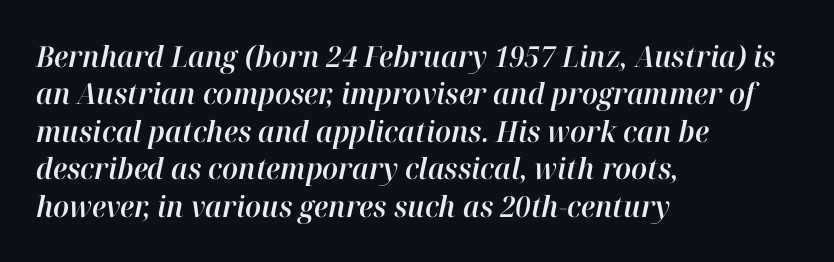
Q: Is the text italic (slanted)? A: Yes, it leans right by about 12 degrees.
Q: Is the text underlined? A: No.
Q: How is the paragraph aligned? A: Left-aligned.
Q: Is the spacing between letters normal or unusually wide? A: Normal.
Q: Is the spacing between lines tight, normal or loose? A: Normal.
Q: Width (condensed, normal, or wide)? A: Normal.
Q: Stroke contrast? A: High.
Q: x-height? A: Medium.
Q: Monospaced? A: No.
